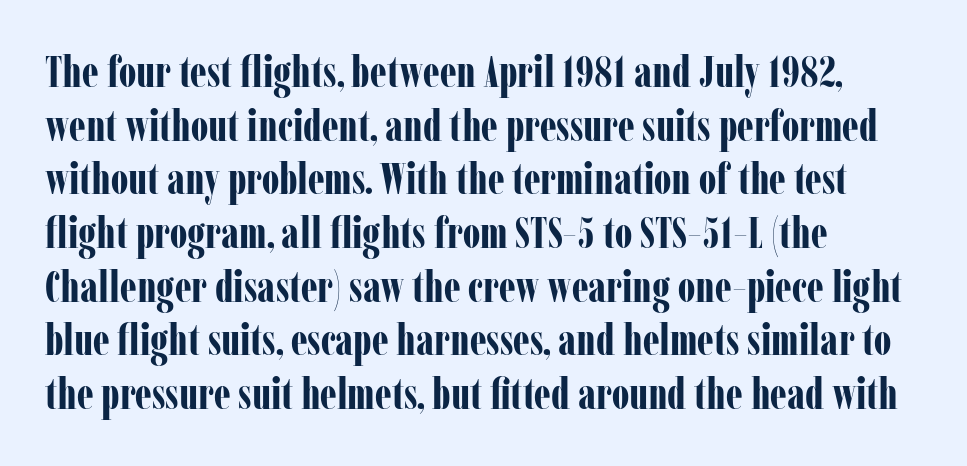
Q: Is the text bold? A: Yes.
Q: Is the text italic (slanted)? A: No, it is upright.
Q: Is the typeface a serif or a sans-serif typeface? A: Serif.
Q: Is the text underlined? A: No.
Q: How is the paragraph aligned? A: Left-aligned.
Q: Is the spacing between letters normal or unusually wide? A: Normal.
Q: Width (condensed, normal, or wide)? A: Condensed.
Q: Stroke contrast? A: Low.
Q: x-height? A: Medium.
Q: Monospaced? A: No.
